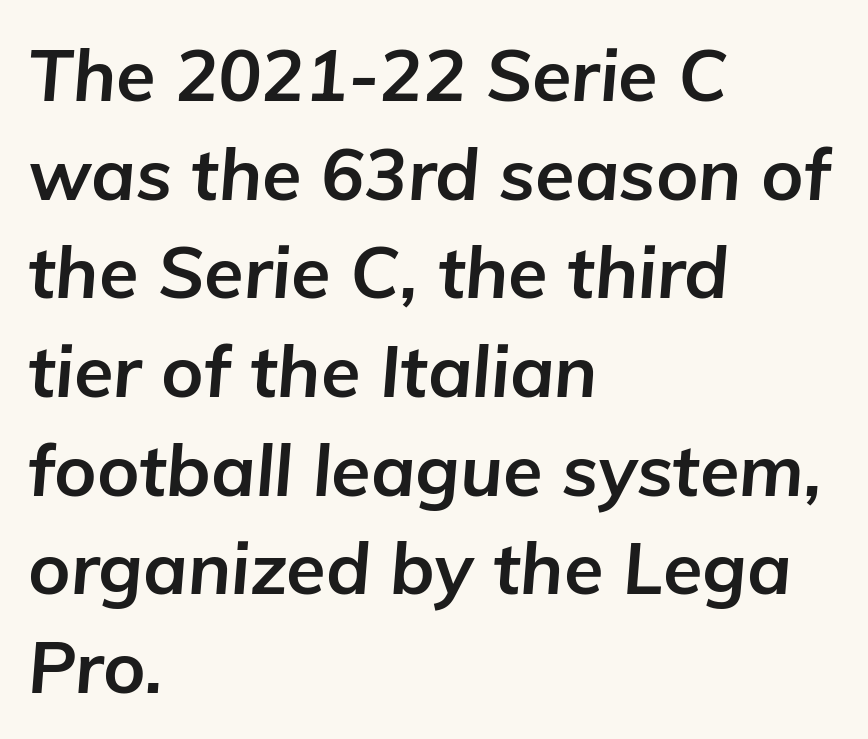
Q: Is the text bold? A: Yes.
Q: Is the text italic (slanted)? A: Yes, it leans right by about 5 degrees.
Q: Is the text underlined? A: No.
Q: How is the paragraph aligned? A: Left-aligned.
Q: Is the spacing between letters normal or unusually wide? A: Normal.
Q: Is the spacing between lines tight, normal or loose? A: Normal.
Q: Width (condensed, normal, or wide)? A: Normal.
Q: Stroke contrast? A: Low.
Q: x-height? A: Medium.
Q: Monospaced? A: No.
